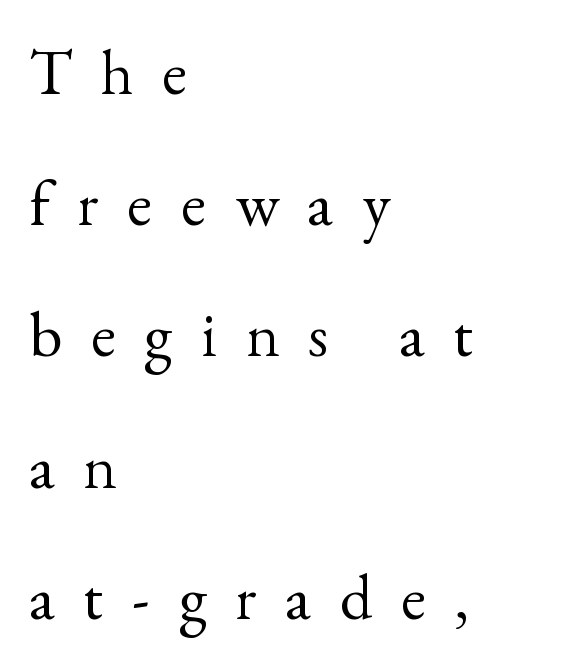
Q: Is the text bold? A: No.
Q: Is the text italic (slanted)? A: No, it is upright.
Q: Is the typeface a serif or a sans-serif typeface? A: Serif.
Q: Is the text underlined? A: No.
Q: How is the paragraph aligned? A: Left-aligned.
Q: Is the spacing between letters normal or unusually wide? A: Unusually wide.
Q: Is the spacing between lines tight, normal or loose? A: Loose.
Q: Width (condensed, normal, or wide)? A: Normal.
Q: x-height? A: Small.
Q: Monospaced? A: No.
